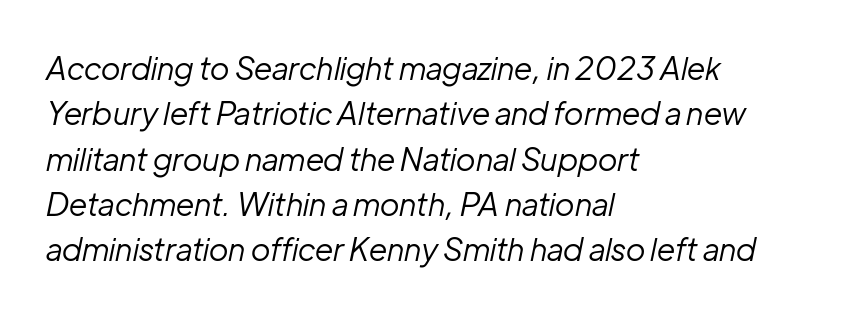
The image shows 31 px regular-weight type, italic (leaning right); set left-aligned, normal line spacing (1.46x), normal letter spacing, not underlined; low stroke contrast and a medium x-height.
